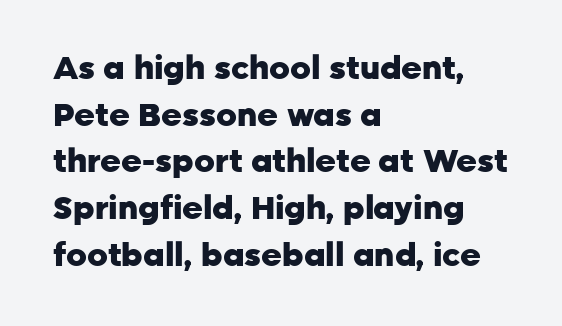
The image shows 32 px heavy sans-serif type, upright; set left-aligned, normal line spacing (1.46x), normal letter spacing, not underlined; low stroke contrast and a medium x-height.
